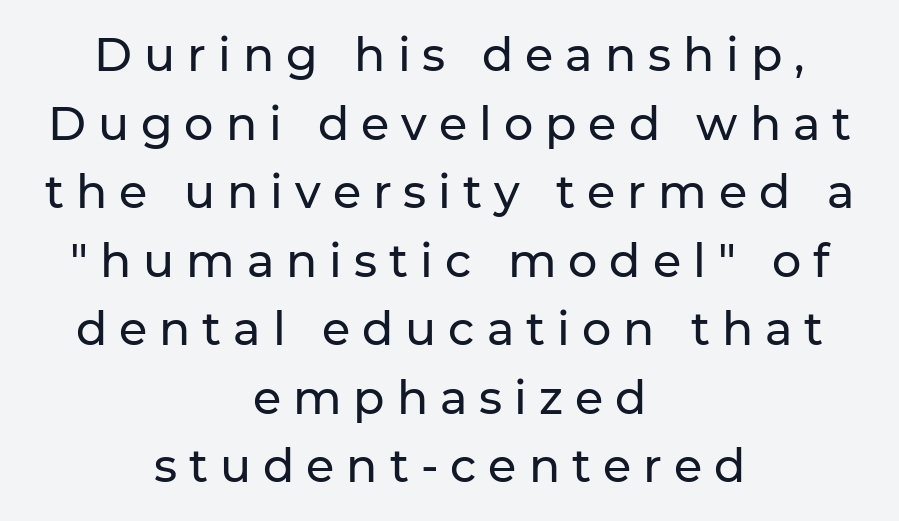
The image shows 46 px sans-serif type, upright; set centered, normal line spacing (1.49x), unusually wide letter spacing (+0.26 em), not underlined; low stroke contrast and a medium x-height.
